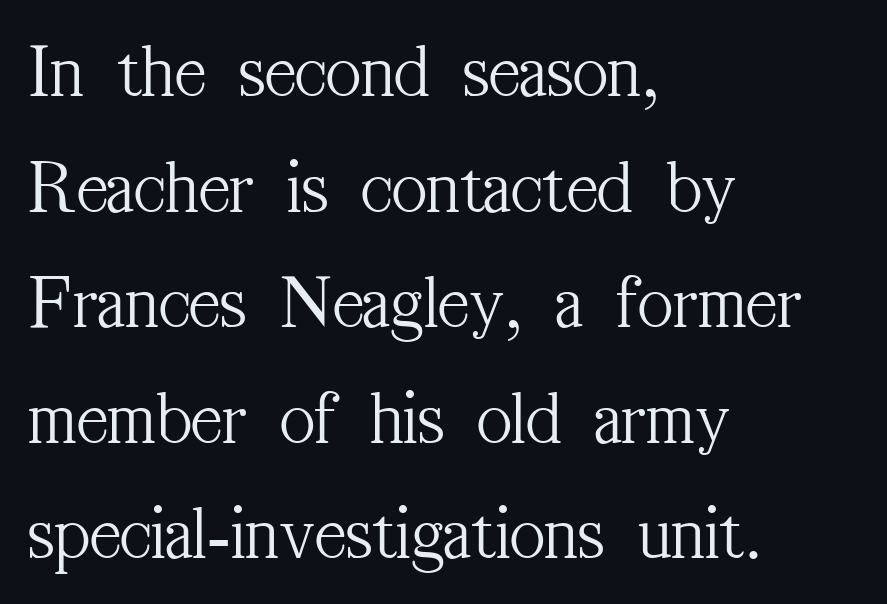
The image shows 76 px light, condensed serif type, upright; set left-aligned, normal line spacing (1.52x), normal letter spacing, not underlined; medium stroke contrast and a medium x-height.
